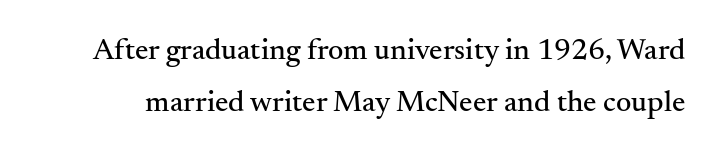
How are the letters spaced? Ordinarily, with no added tracking. Bare-footed words on every line. The rendering uses natural spacing where letterforms have individual widths. This is serif lettering, the kind often seen in printed books.
